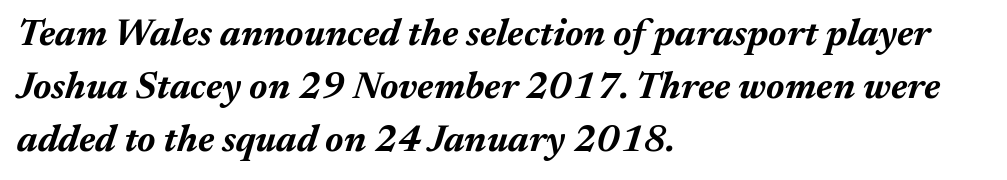
The image shows 38 px bold type, italic (leaning right); set left-aligned, normal line spacing (1.4x), normal letter spacing, not underlined; medium stroke contrast and a medium x-height.
